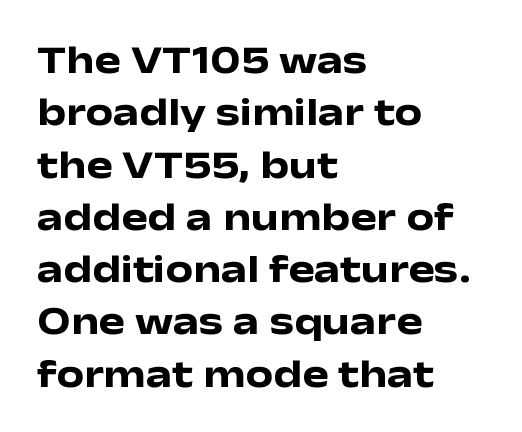
{"serif": "no", "italic": "no", "bold": "yes", "weight": "heavy", "width": "wide", "stroke_contrast": "low", "x_height": "medium", "monospaced": "no", "underline": "no", "align": "left", "line_spacing": "normal", "line_spacing_ratio": 1.34, "letter_spacing": "normal", "letter_spacing_em": 0.0, "glyph_px": 39}
